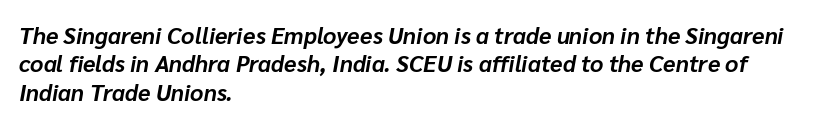
Q: Is the text bold? A: Yes.
Q: Is the text italic (slanted)? A: Yes, it leans right by about 10 degrees.
Q: Is the text underlined? A: No.
Q: How is the paragraph aligned? A: Left-aligned.
Q: Is the spacing between letters normal or unusually wide? A: Normal.
